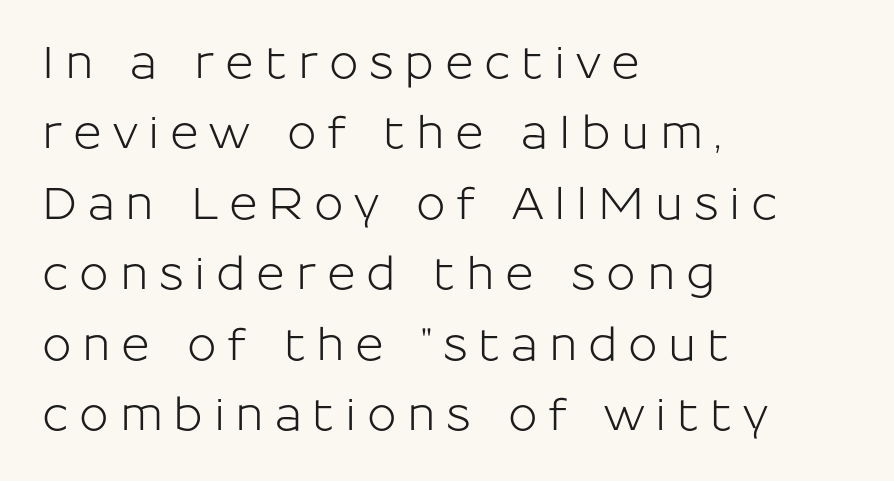
{"serif": "no", "italic": "no", "width": "normal", "stroke_contrast": "low", "x_height": "medium", "monospaced": "no", "underline": "no", "align": "left", "line_spacing": "normal", "line_spacing_ratio": 1.6, "letter_spacing": "wide", "letter_spacing_em": 0.24, "glyph_px": 44}
